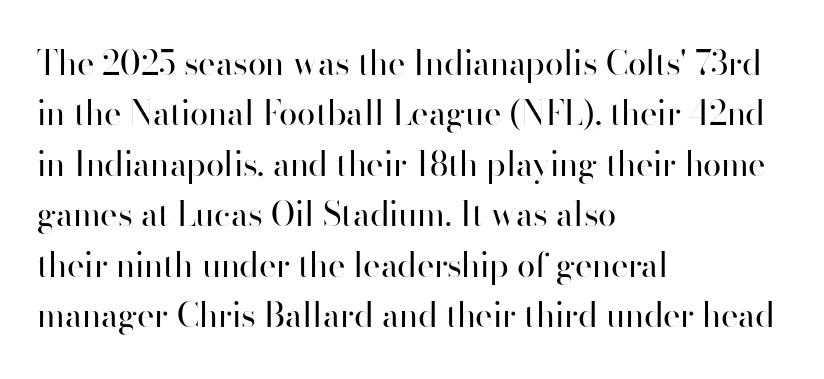
Q: Is the text bold? A: No.
Q: Is the text italic (slanted)? A: No, it is upright.
Q: Is the typeface a serif or a sans-serif typeface? A: Sans-serif.
Q: Is the text underlined? A: No.
Q: How is the paragraph aligned? A: Left-aligned.
Q: Is the spacing between letters normal or unusually wide? A: Normal.
Q: Is the spacing between lines tight, normal or loose? A: Normal.
Q: Width (condensed, normal, or wide)? A: Normal.
Q: Stroke contrast? A: High.
Q: x-height? A: Small.
Q: Monospaced? A: No.
